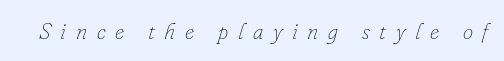
{"italic": "yes", "lean": "right", "slant_degrees": 16, "bold": "no", "underline": "no", "letter_spacing": "wide", "letter_spacing_em": 0.42, "glyph_px": 23}
